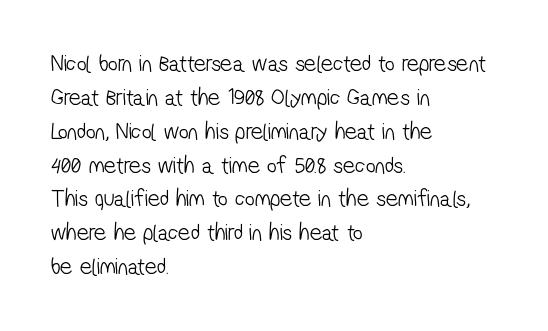
Q: Is the text bold? A: No.
Q: Is the text underlined? A: No.
Q: How is the paragraph aligned? A: Left-aligned.
Q: Is the spacing between letters normal or unusually wide? A: Normal.
Q: Is the spacing between lines tight, normal or loose? A: Normal.
